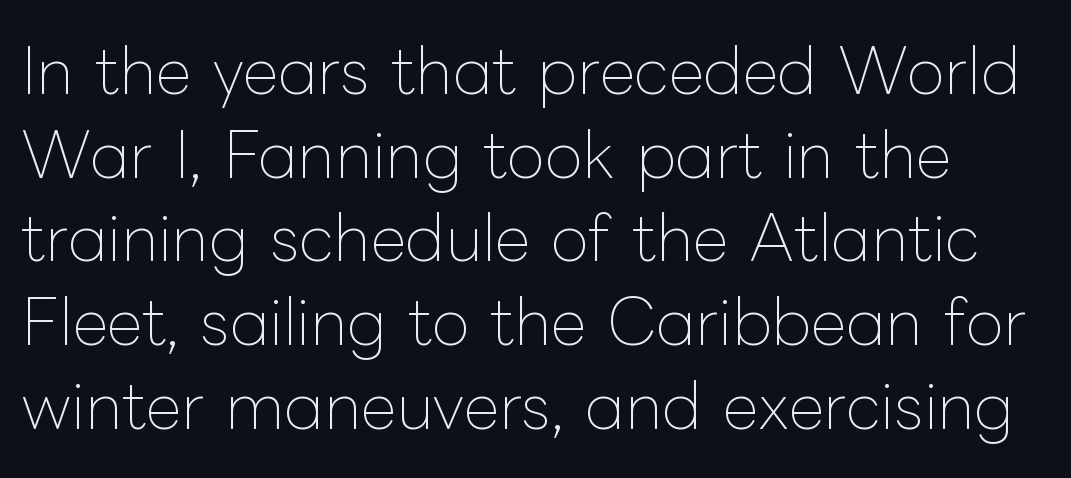
Interline gaps are of average width in this sample. In terms of letterspacing, this is plain default setting. Each letter keeps its own natural width here, so spacing adapts to shape. The axis of the letterforms is exactly vertical.
